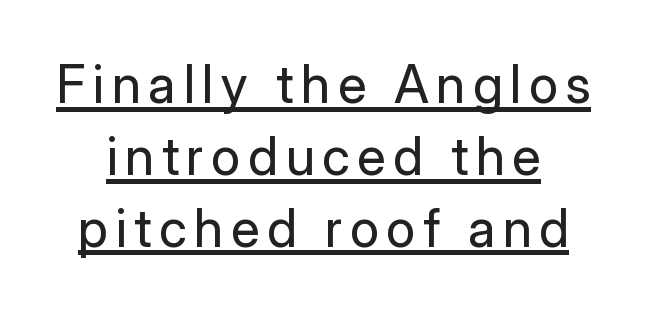
Q: Is the text bold? A: No.
Q: Is the text italic (slanted)? A: No, it is upright.
Q: Is the typeface a serif or a sans-serif typeface? A: Sans-serif.
Q: Is the text underlined? A: Yes.
Q: Is the spacing between lines tight, normal or loose? A: Normal.
Q: Width (condensed, normal, or wide)? A: Normal.
Q: Stroke contrast? A: Low.
Q: x-height? A: Medium.
Q: Monospaced? A: No.
